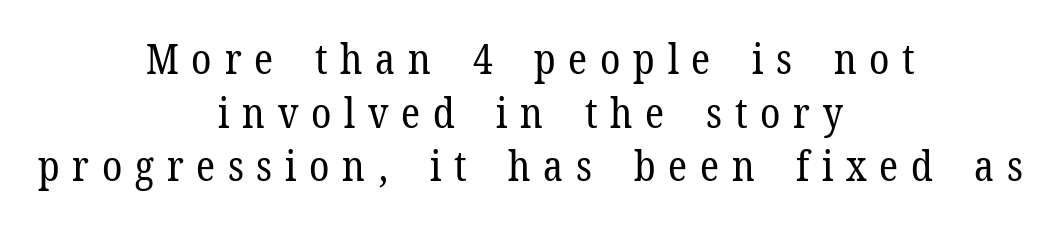
Q: Is the text bold? A: No.
Q: Is the text italic (slanted)? A: No, it is upright.
Q: Is the typeface a serif or a sans-serif typeface? A: Serif.
Q: Is the text underlined? A: No.
Q: How is the paragraph aligned? A: Centered.
Q: Is the spacing between letters normal or unusually wide? A: Unusually wide.
Q: Is the spacing between lines tight, normal or loose? A: Normal.
Q: Width (condensed, normal, or wide)? A: Normal.
Q: Stroke contrast? A: Low.
Q: x-height? A: Medium.
Q: Monospaced? A: No.
